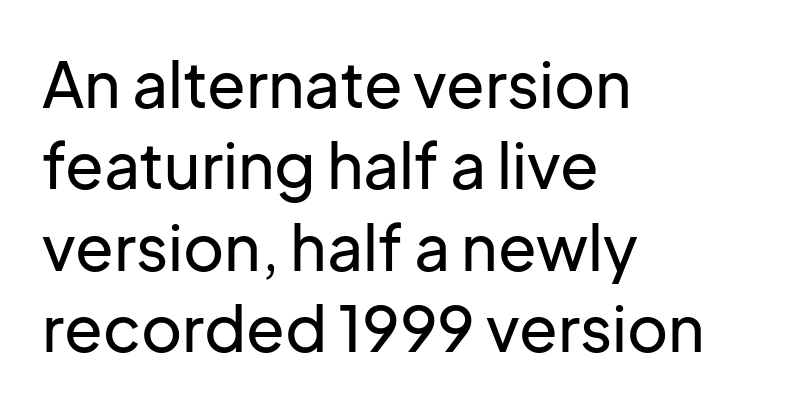
{"serif": "no", "italic": "no", "width": "normal", "stroke_contrast": "low", "x_height": "medium", "monospaced": "no", "underline": "no", "align": "left", "line_spacing": "normal", "line_spacing_ratio": 1.29, "letter_spacing": "normal", "letter_spacing_em": 0.0, "glyph_px": 63}
